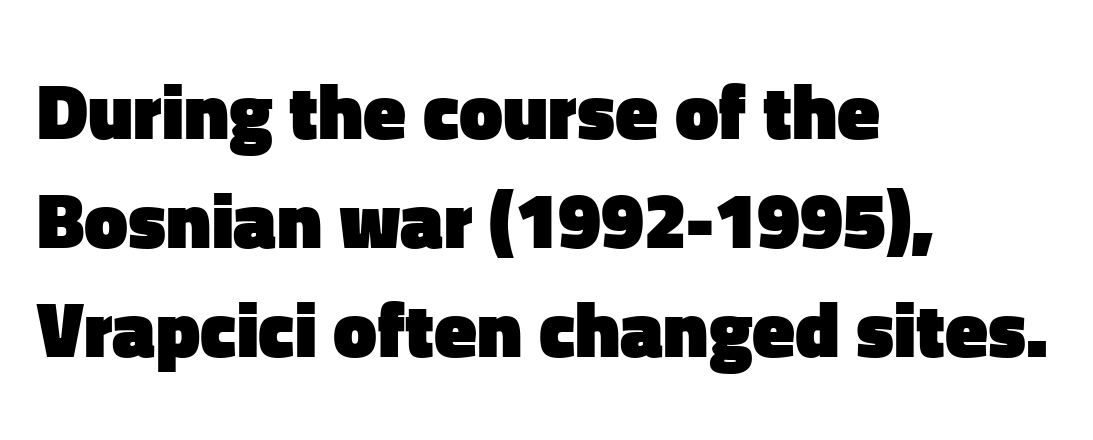
{"serif": "no", "italic": "no", "bold": "yes", "weight": "heavy", "width": "normal", "stroke_contrast": "low", "x_height": "medium", "monospaced": "no", "underline": "no", "align": "left", "line_spacing": "normal", "line_spacing_ratio": 1.4, "letter_spacing": "normal", "letter_spacing_em": 0.0, "glyph_px": 78}
